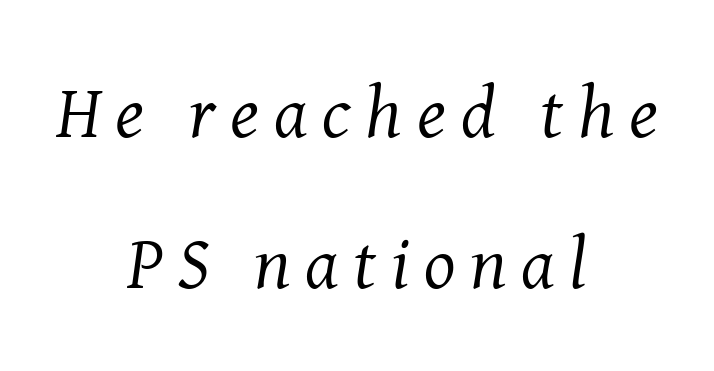
Q: Is the text bold? A: No.
Q: Is the text italic (slanted)? A: Yes, it leans right by about 8 degrees.
Q: Is the typeface a serif or a sans-serif typeface? A: Serif.
Q: Is the text underlined? A: No.
Q: How is the paragraph aligned? A: Centered.
Q: Is the spacing between letters normal or unusually wide? A: Unusually wide.
Q: Is the spacing between lines tight, normal or loose? A: Loose.
Q: Width (condensed, normal, or wide)? A: Normal.
Q: Stroke contrast? A: Medium.
Q: x-height? A: Medium.
Q: Monospaced? A: No.
